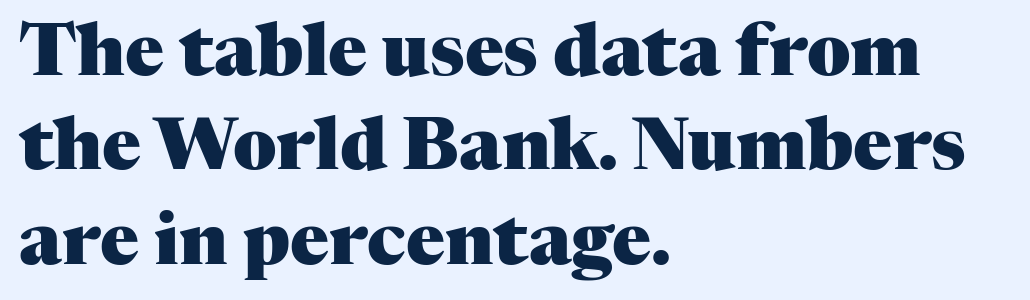
The image shows 72 px heavy serif type, upright; set left-aligned, normal line spacing (1.31x), normal letter spacing, not underlined; medium stroke contrast and a medium x-height.
